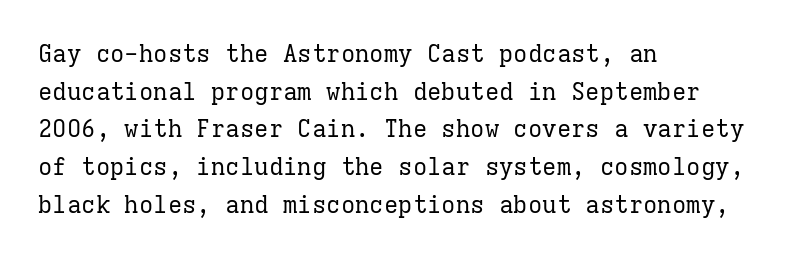
The image shows 24 px text type, upright; set left-aligned, normal line spacing (1.57x), normal letter spacing, not underlined.
